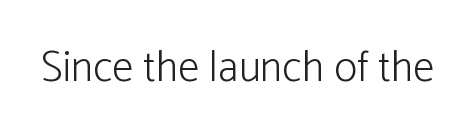
{"serif": "no", "italic": "no", "bold": "no", "weight": "light", "width": "normal", "stroke_contrast": "low", "x_height": "medium", "monospaced": "no", "underline": "no", "letter_spacing": "normal", "letter_spacing_em": 0.0, "glyph_px": 43}
